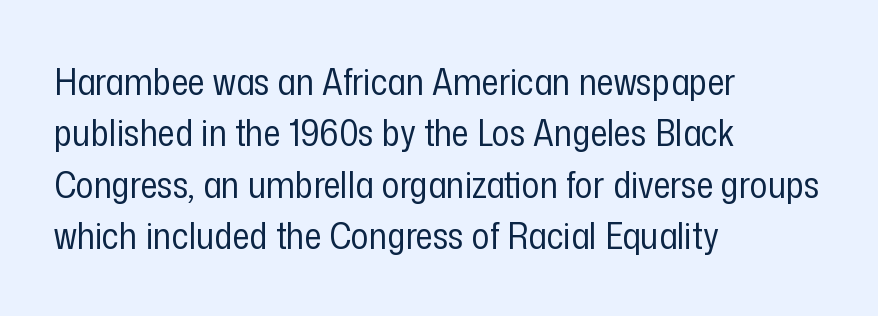
Q: Is the text bold? A: No.
Q: Is the text italic (slanted)? A: No, it is upright.
Q: Is the typeface a serif or a sans-serif typeface? A: Sans-serif.
Q: Is the text underlined? A: No.
Q: How is the paragraph aligned? A: Left-aligned.
Q: Is the spacing between letters normal or unusually wide? A: Normal.
Q: Is the spacing between lines tight, normal or loose? A: Normal.
Q: Width (condensed, normal, or wide)? A: Condensed.
Q: Stroke contrast? A: Low.
Q: x-height? A: Medium.
Q: Monospaced? A: No.
